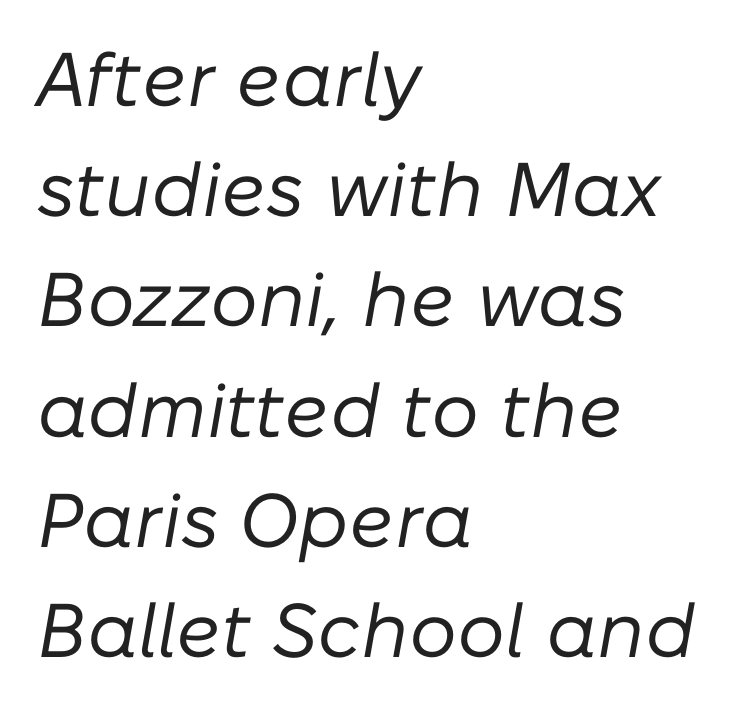
The image shows 76 px regular-weight type, italic (leaning right); set left-aligned, normal line spacing (1.45x), normal letter spacing, not underlined; low stroke contrast and a medium x-height.
